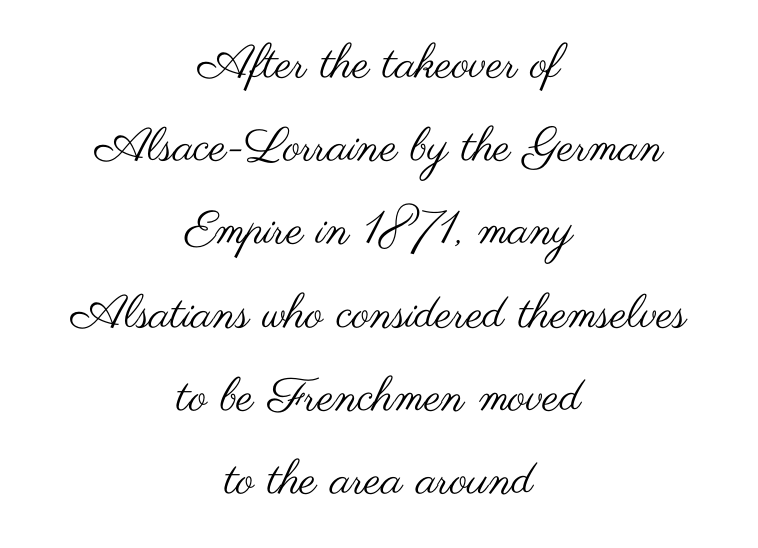
{"serif": "no", "bold": "no", "weight": "regular", "width": "wide", "stroke_contrast": "medium", "x_height": "small", "monospaced": "no", "underline": "no", "align": "center", "line_spacing_ratio": 1.77, "letter_spacing": "normal", "letter_spacing_em": 0.0, "glyph_px": 47}
